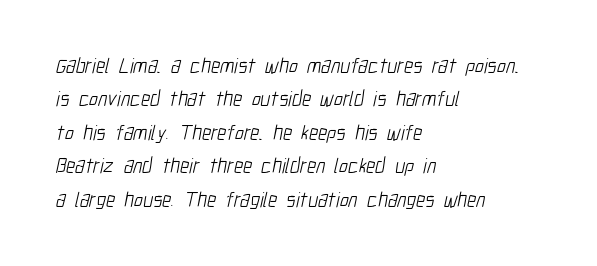
The image shows 21 px text type; set left-aligned, normal line spacing (1.59x), normal letter spacing, not underlined.
